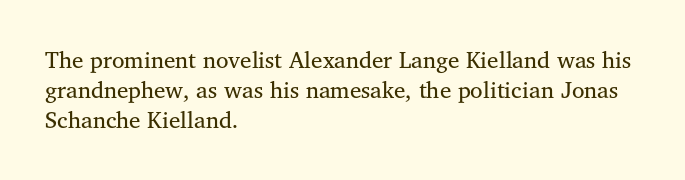
The lines are quadded left. The font sits on the lighter half of the weight spectrum, regular included. Tracking here is standard; glyphs follow each other at the usual distance. Italic? Not at all — the glyphs are vertical. Rule under the text: the space is simply empty.
